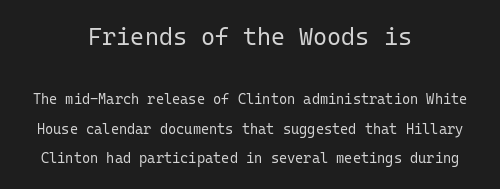
Q: Is the text bold? A: No.
Q: Is the text italic (slanted)? A: No, it is upright.
Q: Is the text underlined? A: No.
Q: How is the paragraph aligned? A: Centered.
Q: Is the spacing between letters normal or unusually wide? A: Normal.
Q: Is the spacing between lines tight, normal or loose? A: Loose.
Q: Which block of text is set in a larger size, the first (top) or the second (bottom)? A: The first (top) one.
